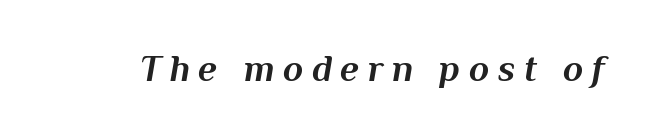
The image shows 37 px bold type, italic (leaning right); set unusually wide letter spacing (+0.23 em), not underlined; medium stroke contrast and a medium x-height.
